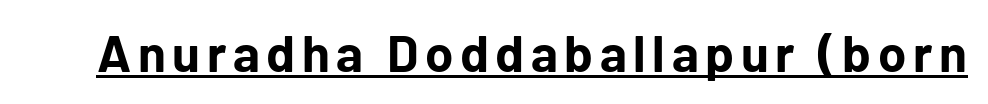
Type style note: lacks serifs. A typesetter would mark this as roman, not italic. Caption: bold face, heavy strokes. This sample has the flowing, uneven cadence of proportional lettering.
